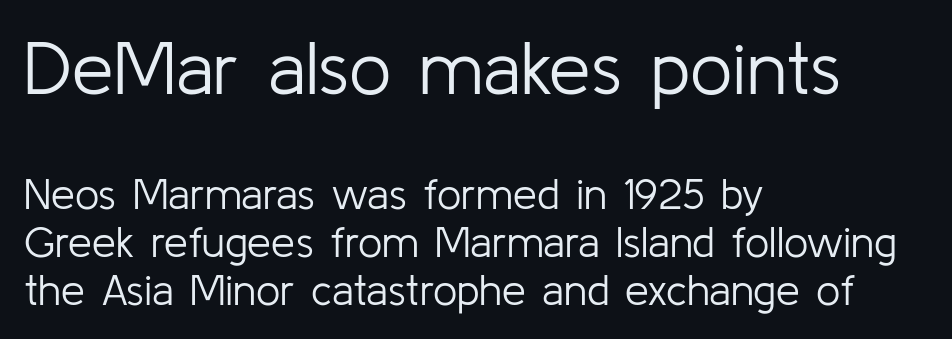
The image shows 75 px light sans-serif type, upright; set left-aligned, tight line spacing (1.12x), normal letter spacing, not underlined; the first (top) block is 1.74x larger; low stroke contrast and a medium x-height.
